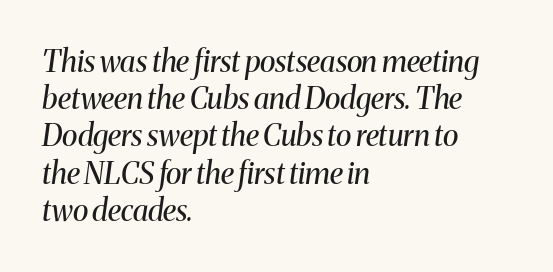
{"serif": "yes", "italic": "yes", "lean": "right", "slant_degrees": 8, "bold": "no", "weight": "regular", "width": "normal", "stroke_contrast": "medium", "x_height": "medium", "monospaced": "no", "underline": "no", "align": "left", "line_spacing_ratio": 1.24, "letter_spacing": "normal", "letter_spacing_em": 0.0, "glyph_px": 30}
